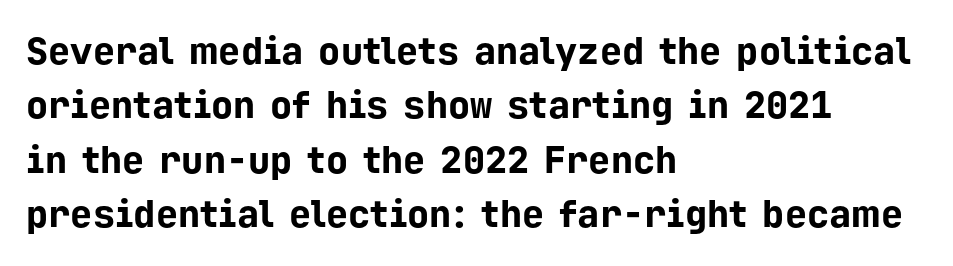
{"serif": "no", "italic": "no", "bold": "yes", "weight": "bold", "width": "normal", "stroke_contrast": "low", "x_height": "medium", "monospaced": "yes", "underline": "no", "align": "left", "line_spacing": "normal", "line_spacing_ratio": 1.47, "letter_spacing": "normal", "letter_spacing_em": 0.0, "glyph_px": 37}
